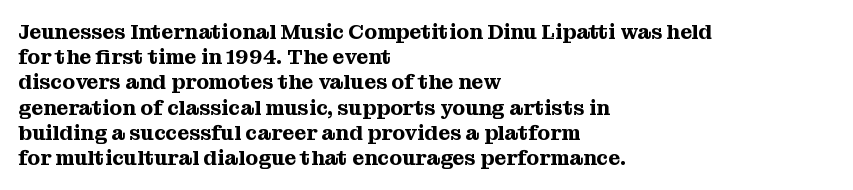
Posture: straight, roman, zero tilt. A clean baseline with only descenders dipping below it. Does the copy run flush right? No — it runs flush left. Tracking value appears to be zero — textbook default spacing.
